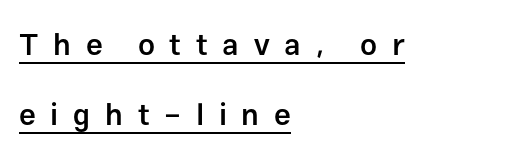
{"serif": "no", "italic": "no", "bold": "semi", "weight": "semibold", "width": "normal", "stroke_contrast": "low", "x_height": "medium", "monospaced": "no", "underline": "yes", "align": "left", "line_spacing": "loose", "line_spacing_ratio": 2.34, "letter_spacing": "wide", "letter_spacing_em": 0.49, "glyph_px": 30}
